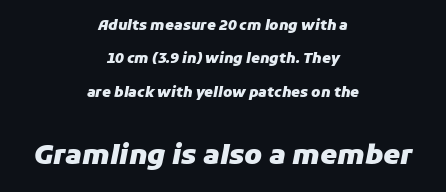
Q: Is the text bold? A: Yes.
Q: Is the text italic (slanted)? A: Yes, it leans right by about 11 degrees.
Q: Is the text underlined? A: No.
Q: How is the paragraph aligned? A: Centered.
Q: Is the spacing between letters normal or unusually wide? A: Normal.
Q: Is the spacing between lines tight, normal or loose? A: Loose.
Q: Which block of text is set in a larger size, the first (top) or the second (bottom)? A: The second (bottom) one.
